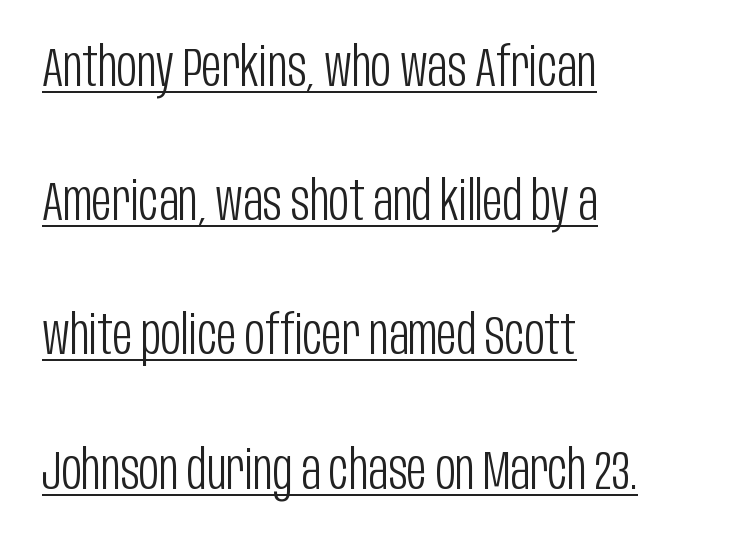
There is no visible air inserted between adjacent glyphs. Proportional: the letters do not fall into vertical columns. Short and long lines alike share a common starting point at left. The lettering is marked with a stroke running underneath it.
